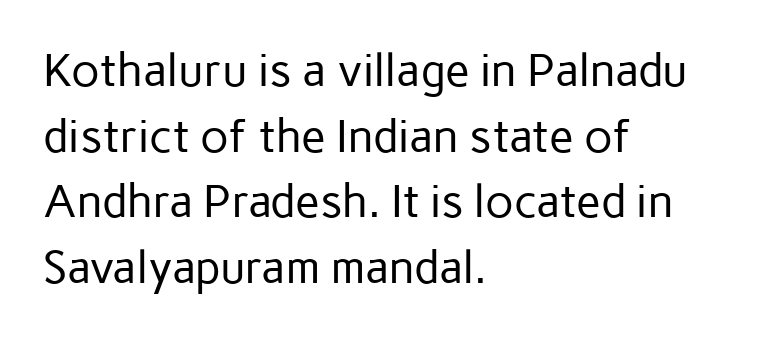
{"serif": "no", "italic": "no", "bold": "no", "weight": "regular", "width": "normal", "stroke_contrast": "low", "x_height": "medium", "monospaced": "no", "underline": "no", "align": "left", "line_spacing": "normal", "line_spacing_ratio": 1.46, "letter_spacing": "normal", "letter_spacing_em": 0.0, "glyph_px": 45}
